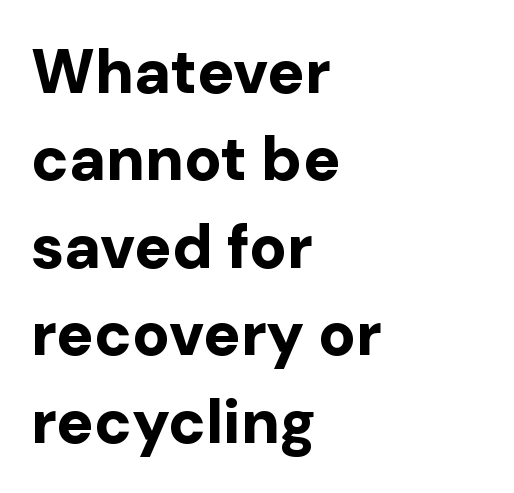
Q: Is the text bold? A: Yes.
Q: Is the text italic (slanted)? A: No, it is upright.
Q: Is the typeface a serif or a sans-serif typeface? A: Sans-serif.
Q: Is the text underlined? A: No.
Q: How is the paragraph aligned? A: Left-aligned.
Q: Is the spacing between letters normal or unusually wide? A: Normal.
Q: Is the spacing between lines tight, normal or loose? A: Normal.
Q: Width (condensed, normal, or wide)? A: Normal.
Q: Stroke contrast? A: Low.
Q: x-height? A: Medium.
Q: Monospaced? A: No.
